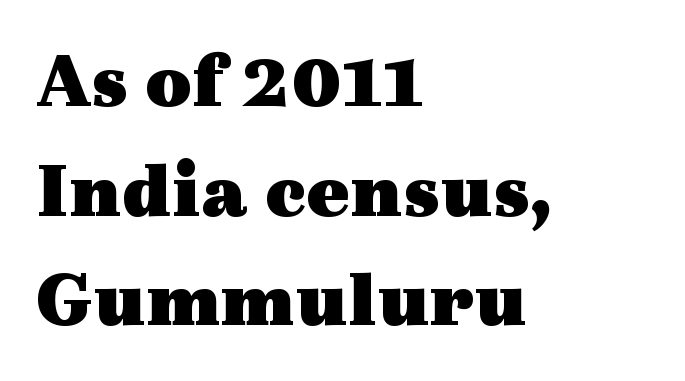
The font family rendered here belongs to the serif group. The gap between lines stays unmarked. Compared with typical body copy, the letter spacing here is the same. These lines carry a lot of weight — the face is fully bold.
